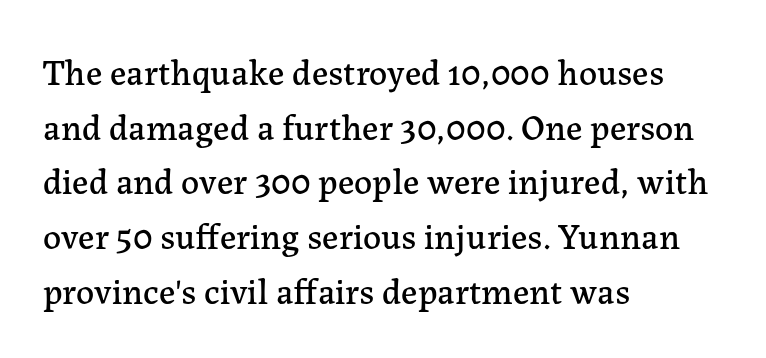
{"serif": "yes", "italic": "no", "width": "normal", "stroke_contrast": "low", "x_height": "medium", "monospaced": "no", "underline": "no", "align": "left", "line_spacing": "normal", "line_spacing_ratio": 1.52, "letter_spacing": "normal", "letter_spacing_em": 0.0, "glyph_px": 36}
